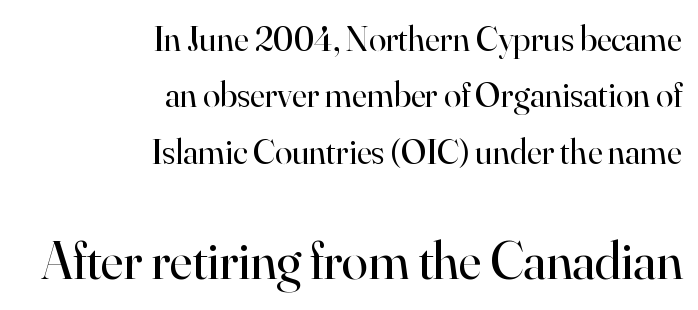
Every row of glyphs terminates at an identical x-position on the right. This rendering leaves character spacing at its baseline value. In terms of posture, this sample is upright. Ink coverage per letter is moderate at most. Serifs: yes, visible at the terminals of the letterforms. The designer left line spacing at the default.
